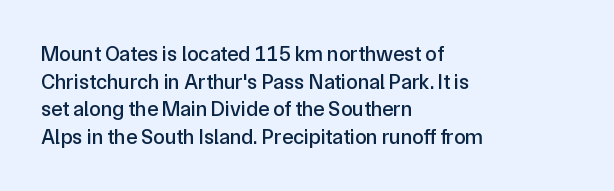
The image shows 21 px text type, upright; set left-aligned, normal line spacing (1.31x), normal letter spacing, not underlined.
